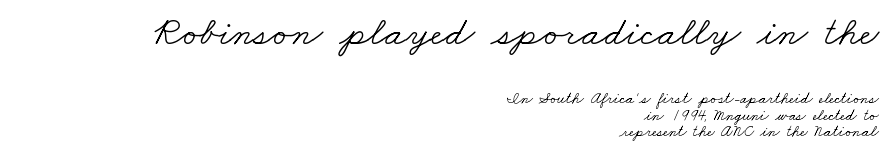
The image shows 41 px light, wide serif type; set right-aligned, tight line spacing (1.05x), normal letter spacing, not underlined; the first (top) block is 2.56x larger; low stroke contrast and a small x-height.
